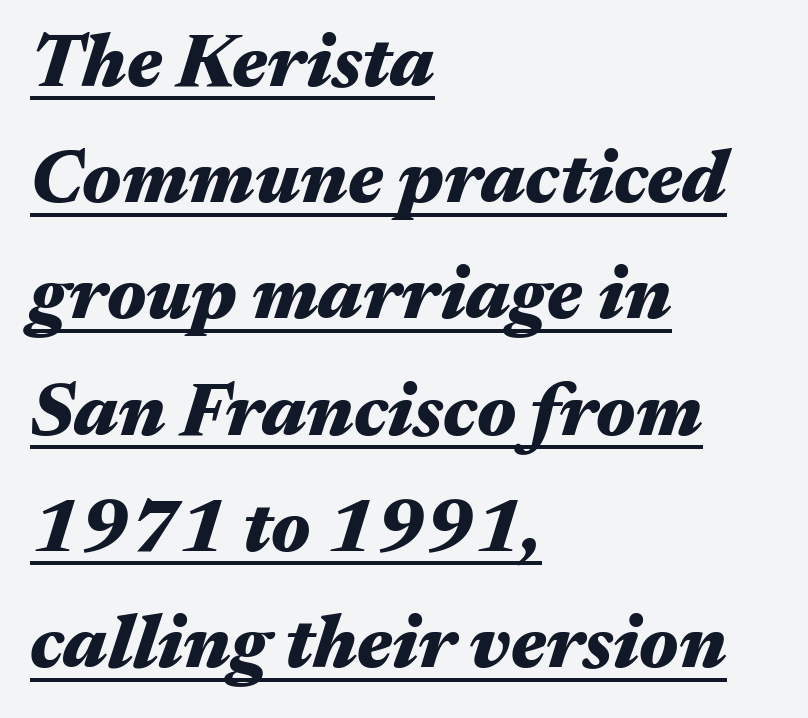
Notice how the passage keeps a crisp vertical edge on the left only. Evenly set lines give the paragraph a standard silhouette. Plenty of ink on the page — the face is bold. The lettering tilts uniformly, giving the passage an italic look.
